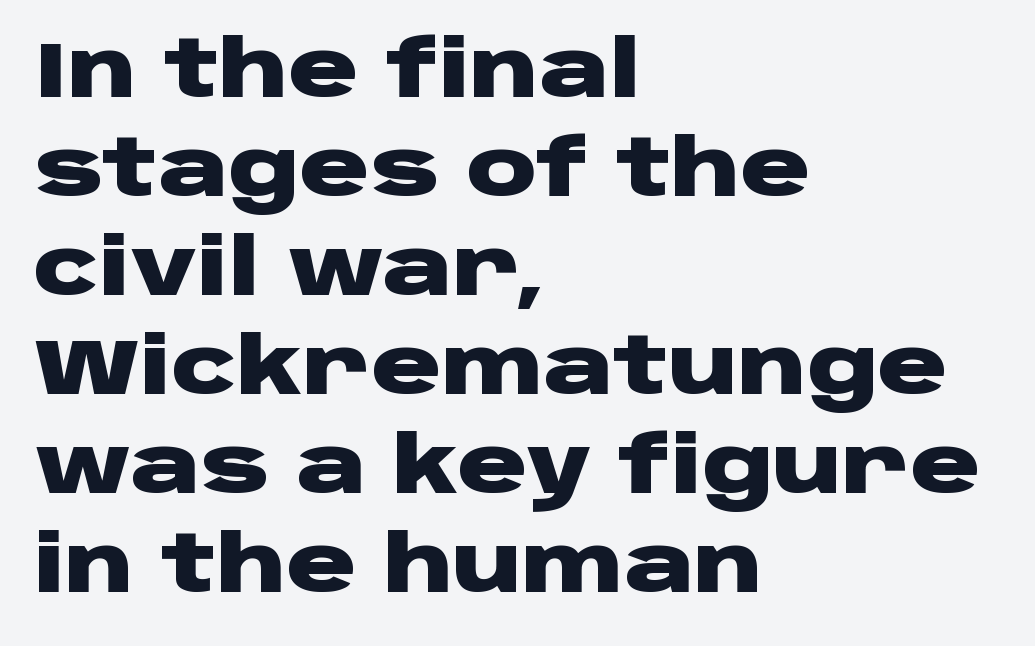
The image shows 78 px heavy, wide sans-serif type, upright; set left-aligned, normal line spacing (1.27x), normal letter spacing, not underlined; low stroke contrast and a large x-height.
